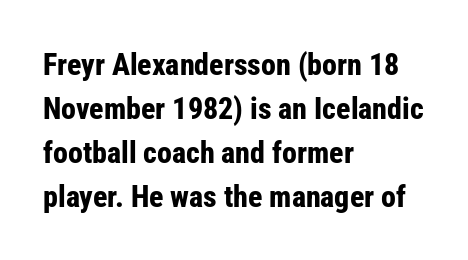
The image shows 30 px bold, condensed sans-serif type, upright; set left-aligned, normal line spacing (1.47x), normal letter spacing, not underlined; low stroke contrast and a medium x-height.
